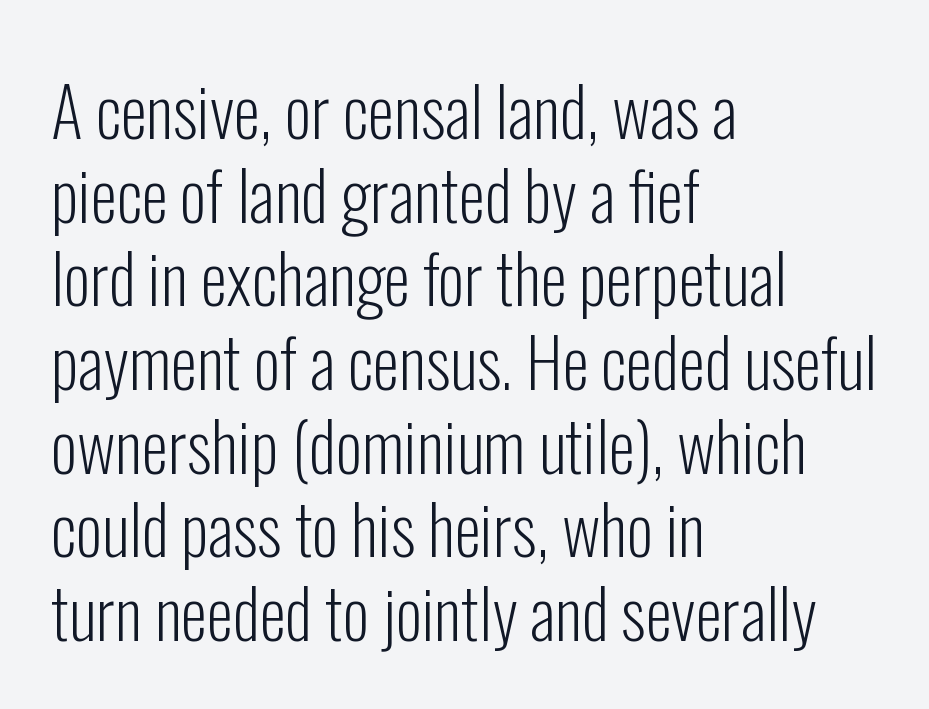
The image shows 68 px light, condensed sans-serif type, upright; set left-aligned, line spacing 1.23x, normal letter spacing, not underlined; low stroke contrast and a medium x-height.
